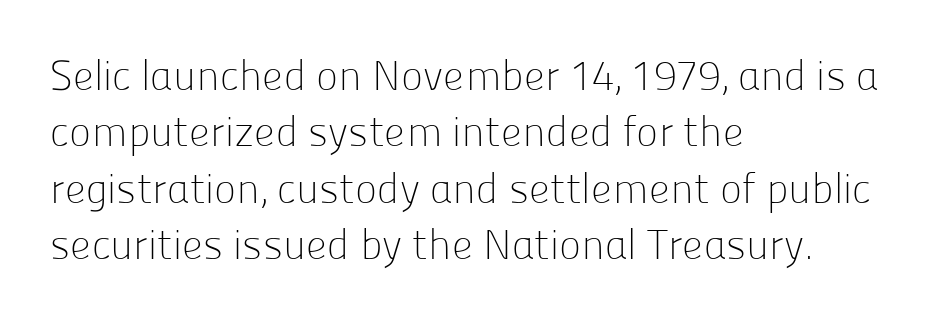
{"serif": "no", "italic": "no", "bold": "no", "weight": "light", "width": "normal", "stroke_contrast": "low", "x_height": "medium", "monospaced": "no", "underline": "no", "align": "left", "line_spacing": "normal", "line_spacing_ratio": 1.34, "letter_spacing": "normal", "letter_spacing_em": 0.0, "glyph_px": 42}
